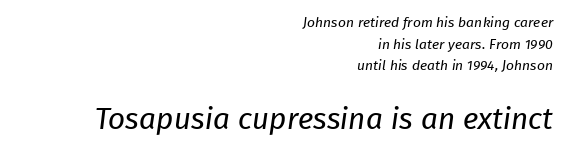
The image shows 30 px regular-weight sans-serif type; set right-aligned, normal line spacing (1.55x), normal letter spacing, not underlined; the second (bottom) block is 2.14x larger; low stroke contrast and a medium x-height.
